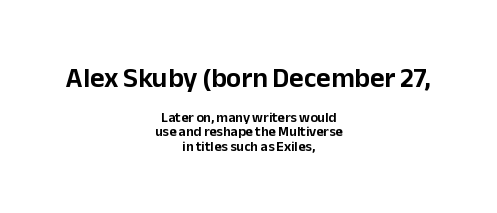
{"serif": "no", "italic": "no", "width": "normal", "stroke_contrast": "low", "x_height": "medium", "monospaced": "no", "underline": "no", "align": "center", "line_spacing": "tight", "line_spacing_ratio": 1.05, "letter_spacing": "normal", "letter_spacing_em": 0.0, "larger_block": "first", "size_ratio": 2.0, "glyph_px": 28}
